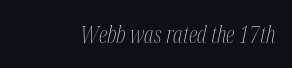
Q: Is the text bold? A: No.
Q: Is the text italic (slanted)? A: Yes, it leans right by about 12 degrees.
Q: Is the text underlined? A: No.
Q: Is the spacing between letters normal or unusually wide? A: Normal.
